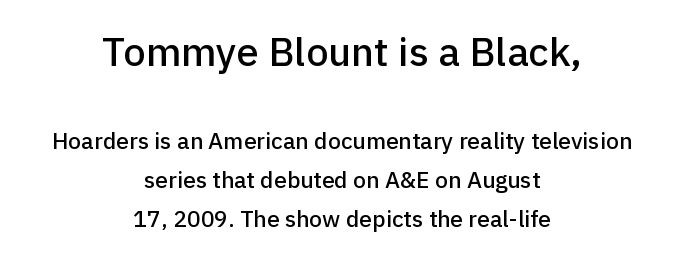
Notice how descenders clear the ascenders below comfortably — that's standard leading. Size hierarchy here favors the leading block over the trailing one. The lettering holds an erect, upright posture throughout. Notice how the passage keeps no hard edge, just a central spine. Note the varied advance widths — an 'i' is clearly narrower than an 'm'.
